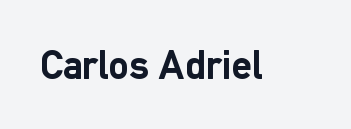
Q: Is the text bold? A: Yes.
Q: Is the text italic (slanted)? A: No, it is upright.
Q: Is the typeface a serif or a sans-serif typeface? A: Sans-serif.
Q: Is the text underlined? A: No.
Q: Is the spacing between letters normal or unusually wide? A: Normal.
Q: Width (condensed, normal, or wide)? A: Normal.
Q: Stroke contrast? A: Low.
Q: x-height? A: Medium.
Q: Monospaced? A: No.
